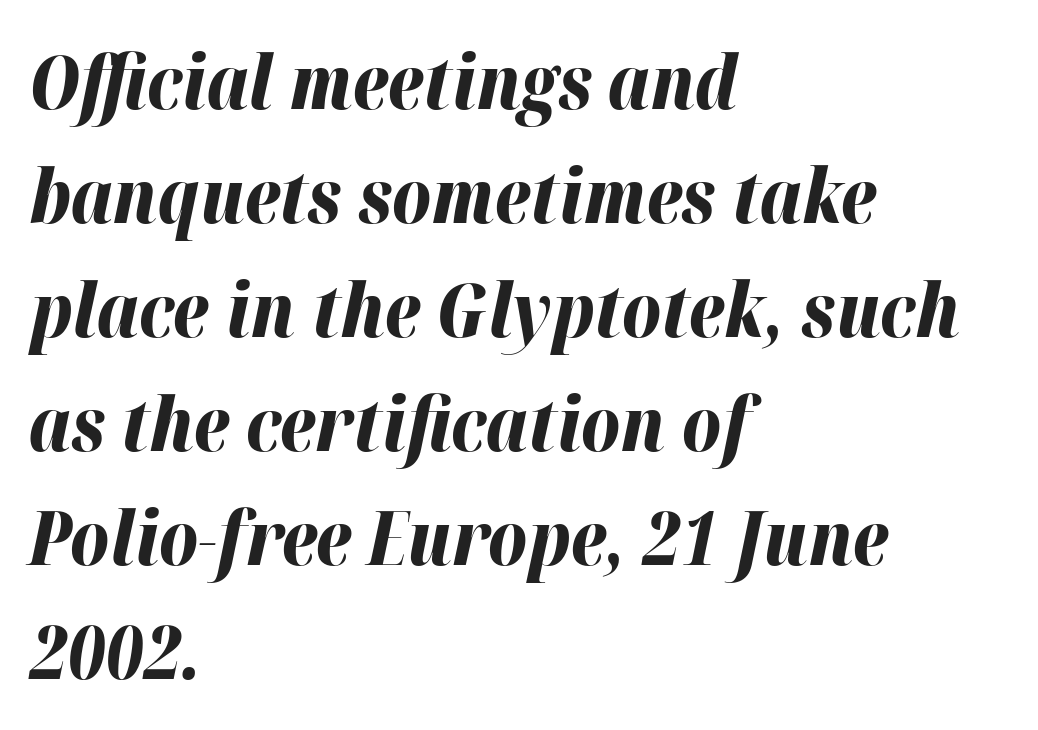
The image shows 74 px bold type, italic (leaning right); set left-aligned, normal line spacing (1.54x), normal letter spacing, not underlined; high stroke contrast and a medium x-height.
